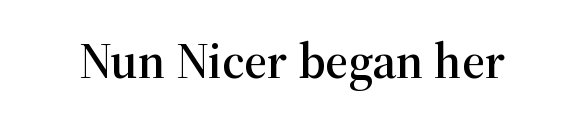
{"serif": "yes", "italic": "no", "width": "normal", "stroke_contrast": "high", "x_height": "medium", "monospaced": "no", "underline": "no", "letter_spacing": "normal", "letter_spacing_em": 0.0, "glyph_px": 50}
